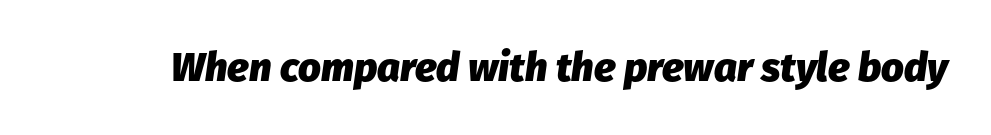
Q: Is the text bold? A: Yes.
Q: Is the text italic (slanted)? A: Yes, it leans right by about 8 degrees.
Q: Is the text underlined? A: No.
Q: Is the spacing between letters normal or unusually wide? A: Normal.
Q: Width (condensed, normal, or wide)? A: Normal.
Q: Stroke contrast? A: Low.
Q: x-height? A: Medium.
Q: Monospaced? A: No.
